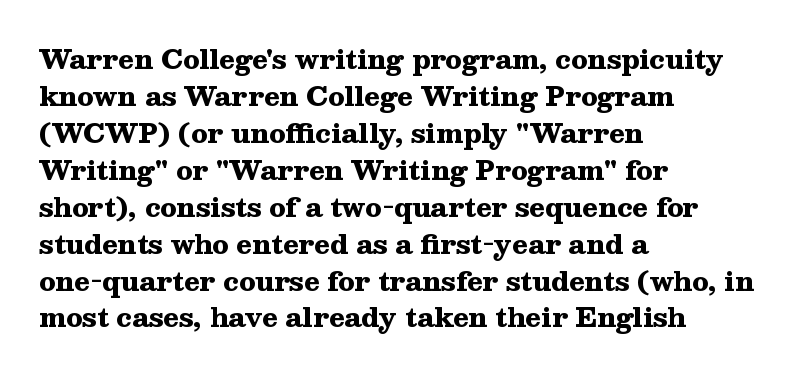
The image shows 26 px bold type, upright; set left-aligned, normal line spacing (1.42x), normal letter spacing, not underlined.
